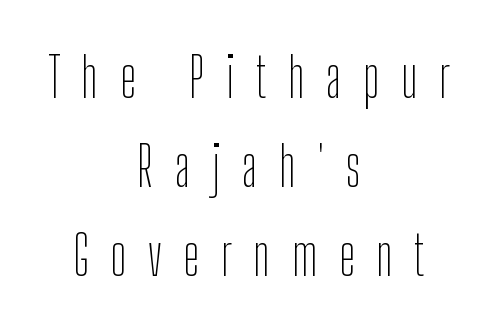
The image shows 54 px thin, condensed sans-serif type, upright; set centered, normal line spacing (1.65x), unusually wide letter spacing (+0.4 em), not underlined; low stroke contrast and a medium x-height.
